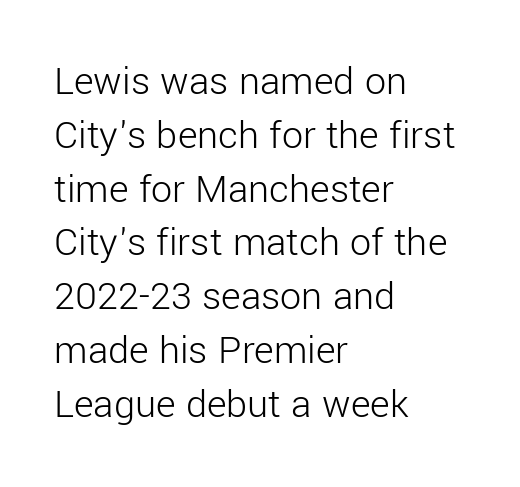
Q: Is the text bold? A: No.
Q: Is the text italic (slanted)? A: No, it is upright.
Q: Is the typeface a serif or a sans-serif typeface? A: Sans-serif.
Q: Is the text underlined? A: No.
Q: How is the paragraph aligned? A: Left-aligned.
Q: Is the spacing between letters normal or unusually wide? A: Normal.
Q: Is the spacing between lines tight, normal or loose? A: Normal.
Q: Width (condensed, normal, or wide)? A: Normal.
Q: Stroke contrast? A: Low.
Q: x-height? A: Medium.
Q: Monospaced? A: No.
